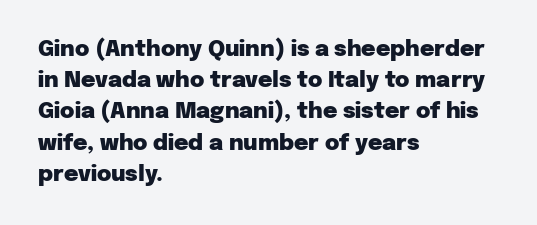
Q: Is the text bold? A: Yes.
Q: Is the text italic (slanted)? A: No, it is upright.
Q: Is the text underlined? A: No.
Q: How is the paragraph aligned? A: Left-aligned.
Q: Is the spacing between letters normal or unusually wide? A: Normal.
Q: Is the spacing between lines tight, normal or loose? A: Normal.
